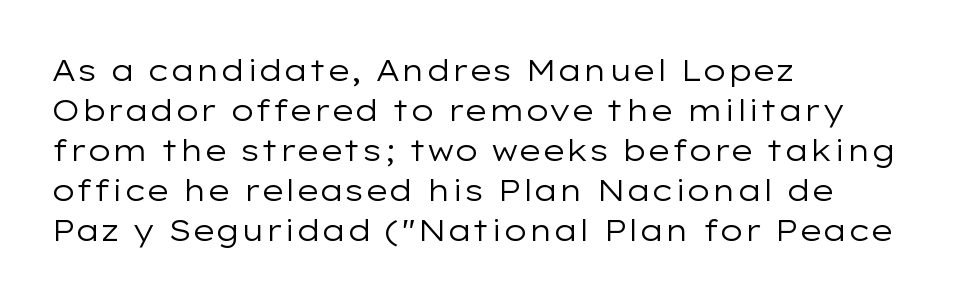
Q: Is the text bold? A: No.
Q: Is the text italic (slanted)? A: No, it is upright.
Q: Is the typeface a serif or a sans-serif typeface? A: Sans-serif.
Q: Is the text underlined? A: No.
Q: How is the paragraph aligned? A: Left-aligned.
Q: Is the spacing between letters normal or unusually wide? A: Normal.
Q: Is the spacing between lines tight, normal or loose? A: Normal.
Q: Width (condensed, normal, or wide)? A: Wide.
Q: Stroke contrast? A: Low.
Q: x-height? A: Medium.
Q: Monospaced? A: No.
